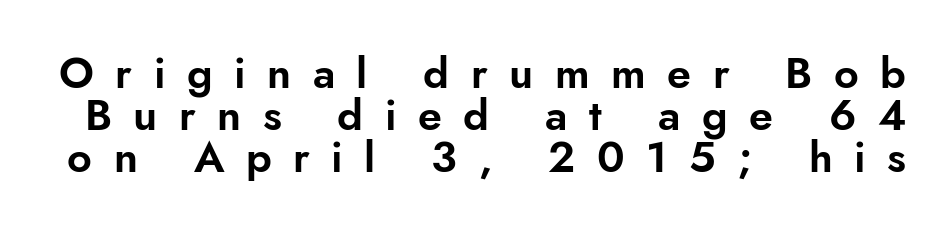
{"serif": "no", "italic": "no", "width": "normal", "stroke_contrast": "low", "x_height": "small", "monospaced": "no", "underline": "no", "line_spacing": "tight", "line_spacing_ratio": 0.98, "letter_spacing": "wide", "letter_spacing_em": 0.5, "glyph_px": 43}
